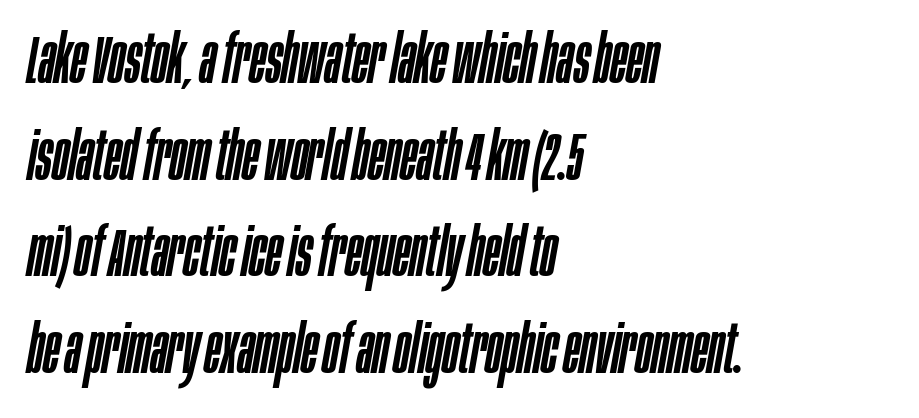
{"italic": "yes", "lean": "right", "slant_degrees": 10, "width": "condensed", "stroke_contrast": "low", "x_height": "large", "monospaced": "no", "underline": "no", "align": "left", "line_spacing": "normal", "line_spacing_ratio": 1.42, "letter_spacing": "normal", "letter_spacing_em": 0.0, "glyph_px": 68}
